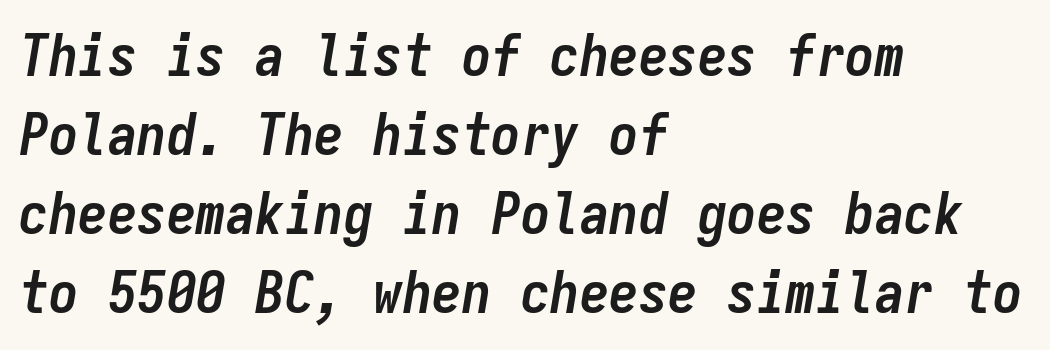
The image shows 59 px semibold, condensed type, italic (leaning right), monospaced; set left-aligned, normal line spacing (1.34x), normal letter spacing, not underlined; low stroke contrast and a medium x-height.
